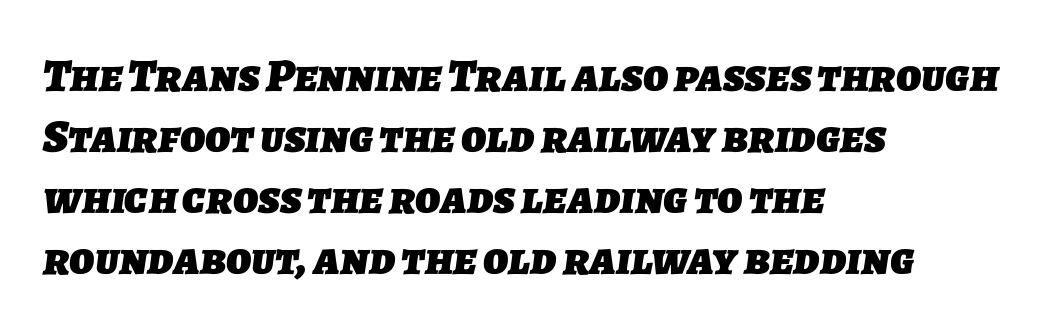
Q: Is the text bold? A: Yes.
Q: Is the typeface a serif or a sans-serif typeface? A: Sans-serif.
Q: Is the text underlined? A: No.
Q: How is the paragraph aligned? A: Left-aligned.
Q: Is the spacing between letters normal or unusually wide? A: Normal.
Q: Is the spacing between lines tight, normal or loose? A: Normal.
Q: Width (condensed, normal, or wide)? A: Normal.
Q: Stroke contrast? A: Low.
Q: x-height? A: Medium.
Q: Monospaced? A: No.
